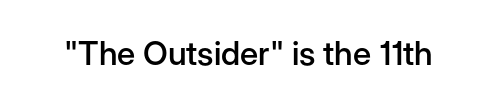
These lines keep a tight, regular rhythm from letter to letter. Do the characters align in a grid? No, the font is proportional. Only glyphs here, with clear space below each row. The font's upright variant was chosen for this text.
